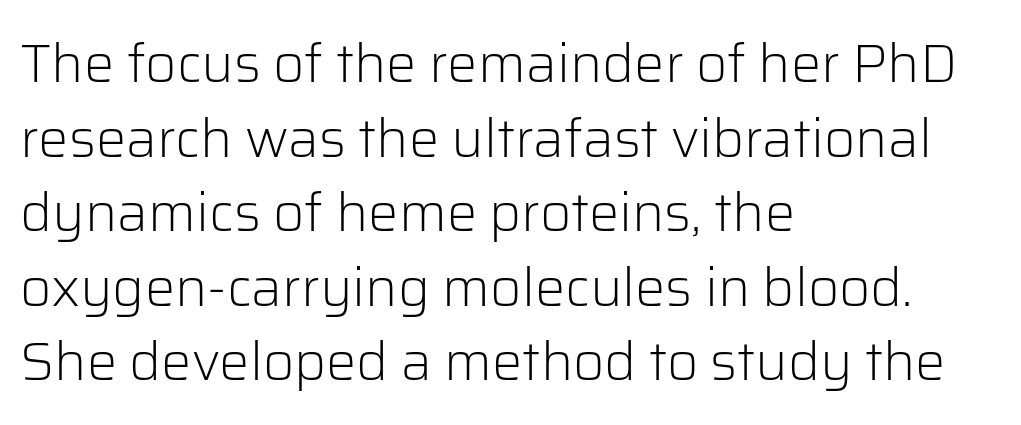
Q: Is the text bold? A: No.
Q: Is the text italic (slanted)? A: No, it is upright.
Q: Is the typeface a serif or a sans-serif typeface? A: Sans-serif.
Q: Is the text underlined? A: No.
Q: How is the paragraph aligned? A: Left-aligned.
Q: Is the spacing between letters normal or unusually wide? A: Normal.
Q: Is the spacing between lines tight, normal or loose? A: Normal.
Q: Width (condensed, normal, or wide)? A: Normal.
Q: Stroke contrast? A: Low.
Q: x-height? A: Medium.
Q: Monospaced? A: No.
